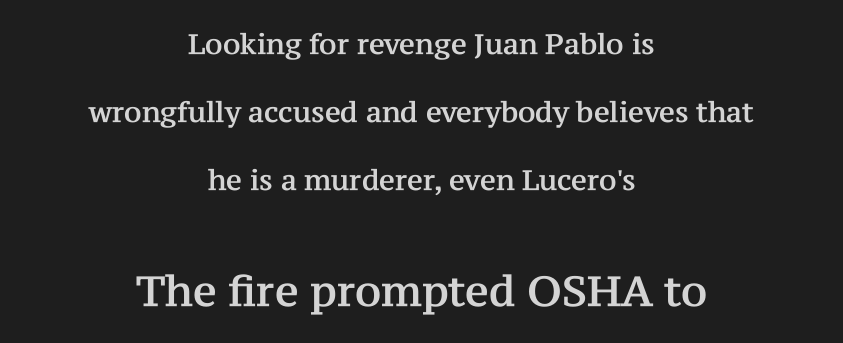
{"serif": "yes", "italic": "no", "width": "normal", "stroke_contrast": "medium", "x_height": "medium", "monospaced": "no", "underline": "no", "align": "center", "line_spacing": "loose", "line_spacing_ratio": 2.43, "letter_spacing": "normal", "letter_spacing_em": 0.0, "larger_block": "second", "size_ratio": 1.5, "glyph_px": 42}
